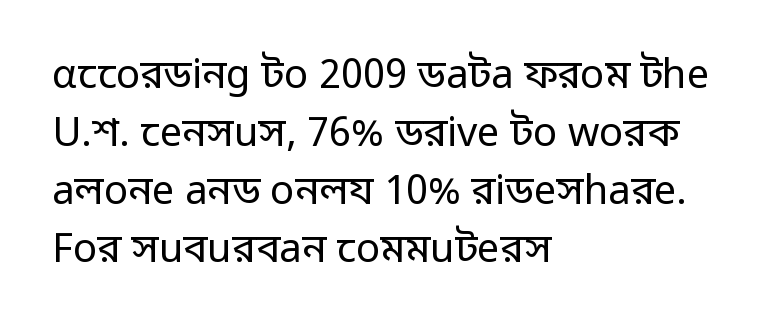
{"serif": "no", "italic": "no", "bold": "no", "weight": "regular", "width": "normal", "stroke_contrast": "low", "x_height": "medium", "monospaced": "no", "underline": "no", "align": "left", "line_spacing": "normal", "line_spacing_ratio": 1.45, "letter_spacing": "normal", "letter_spacing_em": 0.0, "glyph_px": 40}
